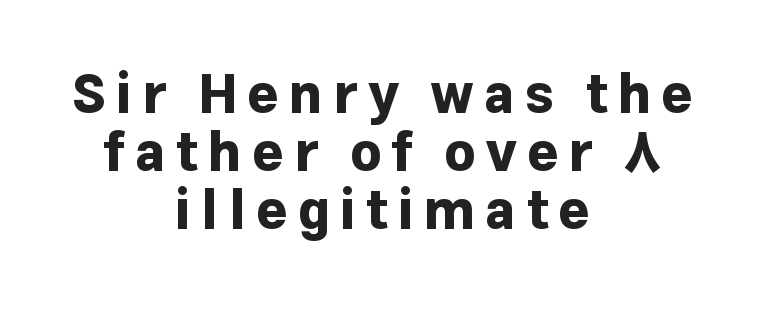
Vertical strokes here are truly vertical. Weight: bold. The letters advance in unequal steps, a hallmark of proportional type. The passage shown is typeset with a sans-serif family. Reading down the column, the eye jumps only a short way to each next line.
